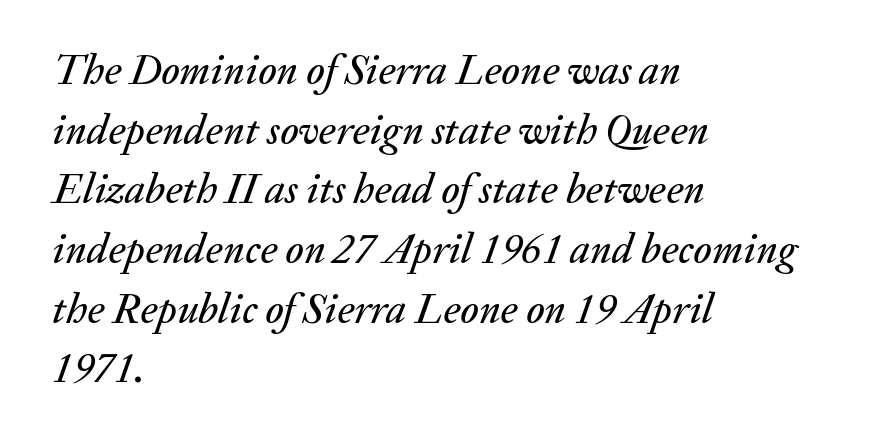
{"italic": "yes", "lean": "right", "slant_degrees": 20, "width": "normal", "stroke_contrast": "medium", "x_height": "medium", "monospaced": "no", "underline": "no", "align": "left", "line_spacing": "normal", "line_spacing_ratio": 1.42, "letter_spacing": "normal", "letter_spacing_em": 0.0, "glyph_px": 42}
